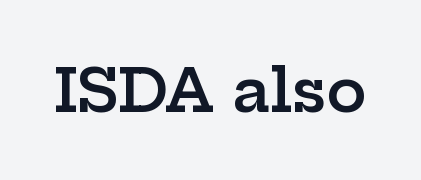
Q: Is the text bold? A: Semi-bold.
Q: Is the text italic (slanted)? A: No, it is upright.
Q: Is the typeface a serif or a sans-serif typeface? A: Serif.
Q: Is the text underlined? A: No.
Q: Is the spacing between letters normal or unusually wide? A: Normal.
Q: Width (condensed, normal, or wide)? A: Wide.
Q: Stroke contrast? A: Low.
Q: x-height? A: Medium.
Q: Monospaced? A: No.
